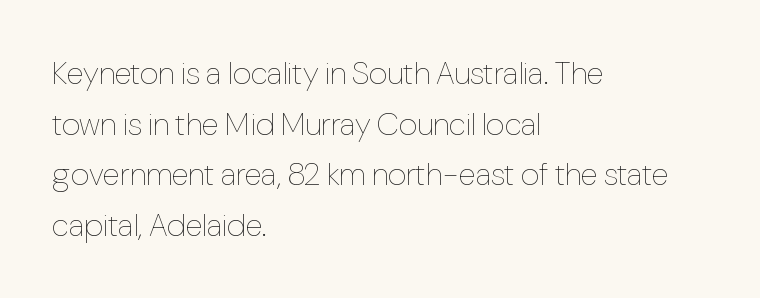
Each word holds together tightly as a unit, with standard inter-letter gaps. A classic flush-left, rag-right setting is used for this passage. The typesetting does not lean heavy: it is not bold. Looks like regular typesetting: each glyph gets only the width it needs. The space between consecutive lines is moderate. A clean baseline with only descenders dipping below it.
